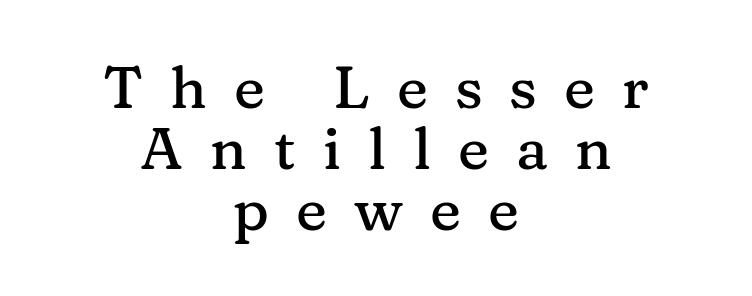
Q: Is the text italic (slanted)? A: No, it is upright.
Q: Is the typeface a serif or a sans-serif typeface? A: Serif.
Q: Is the text underlined? A: No.
Q: How is the paragraph aligned? A: Centered.
Q: Is the spacing between letters normal or unusually wide? A: Unusually wide.
Q: Is the spacing between lines tight, normal or loose? A: Tight.
Q: Width (condensed, normal, or wide)? A: Normal.
Q: Stroke contrast? A: Medium.
Q: x-height? A: Medium.
Q: Monospaced? A: No.
